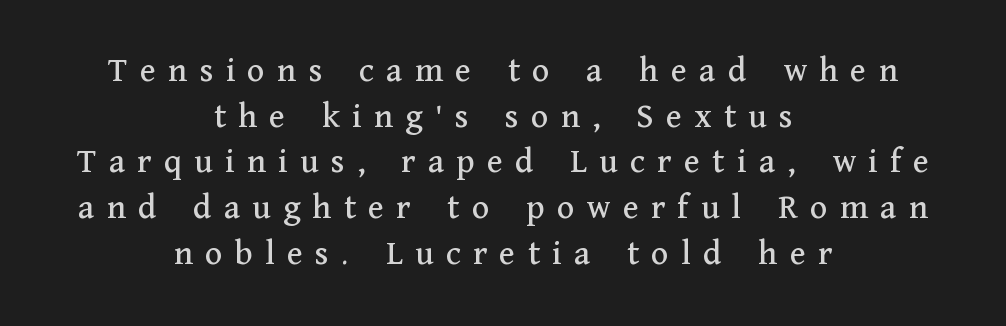
{"serif": "yes", "italic": "no", "width": "normal", "stroke_contrast": "medium", "x_height": "medium", "monospaced": "no", "underline": "no", "align": "center", "line_spacing": "normal", "line_spacing_ratio": 1.27, "letter_spacing": "wide", "letter_spacing_em": 0.34, "glyph_px": 36}
